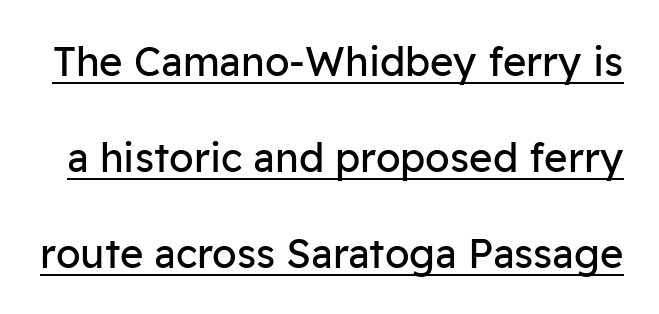
{"serif": "no", "italic": "no", "bold": "no", "weight": "regular", "width": "normal", "stroke_contrast": "low", "x_height": "medium", "monospaced": "no", "underline": "yes", "line_spacing": "loose", "line_spacing_ratio": 2.4, "letter_spacing": "normal", "letter_spacing_em": 0.0, "glyph_px": 40}
